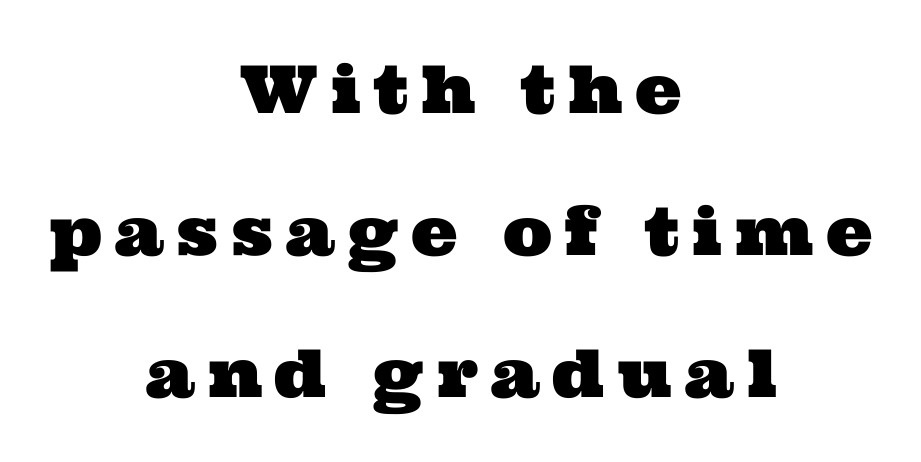
The image shows 66 px wide serif type; set centered, loose line spacing (2.15x), not underlined; medium stroke contrast and a medium x-height.
